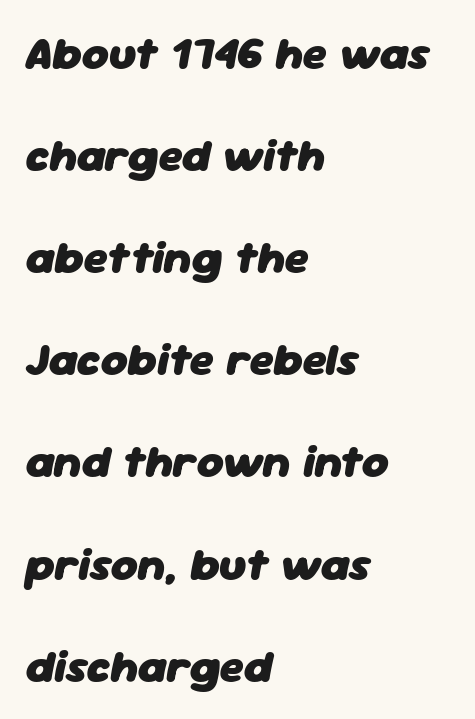
The image shows 46 px heavy type, italic (leaning right); set left-aligned, loose line spacing (2.22x), normal letter spacing, not underlined; low stroke contrast and a medium x-height.
